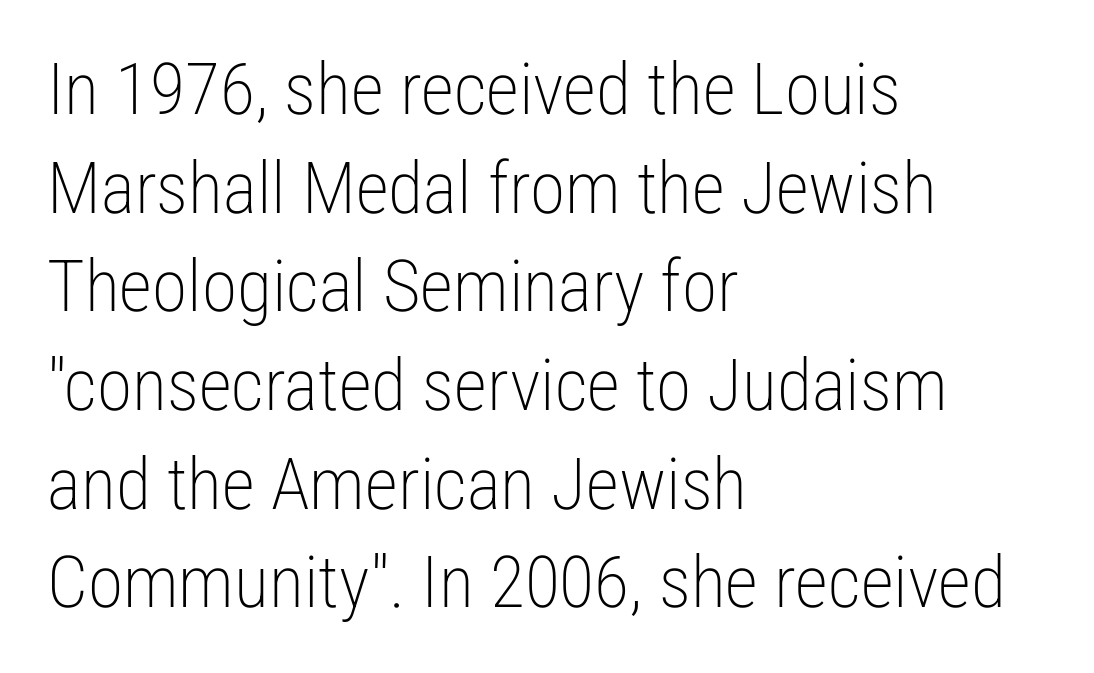
The image shows 72 px light, condensed sans-serif type, upright; set left-aligned, normal line spacing (1.37x), normal letter spacing, not underlined; low stroke contrast and a medium x-height.
